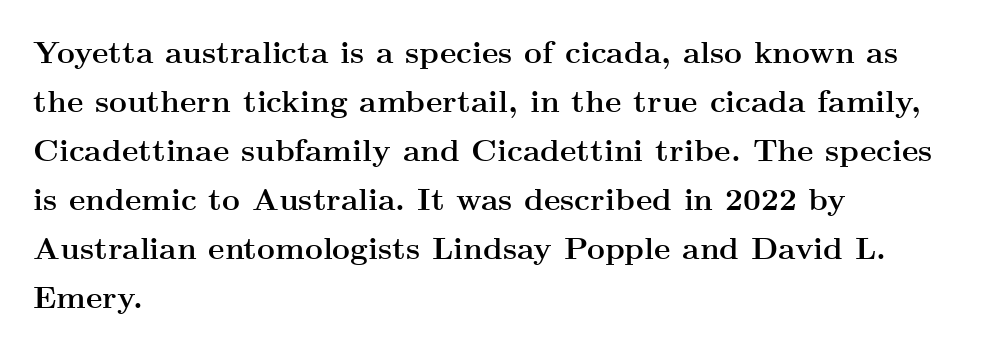
{"serif": "yes", "italic": "no", "bold": "yes", "weight": "semibold", "width": "wide", "stroke_contrast": "medium", "x_height": "small", "monospaced": "no", "underline": "no", "align": "left", "line_spacing": "normal", "line_spacing_ratio": 1.58, "letter_spacing": "normal", "letter_spacing_em": 0.0, "glyph_px": 31}
